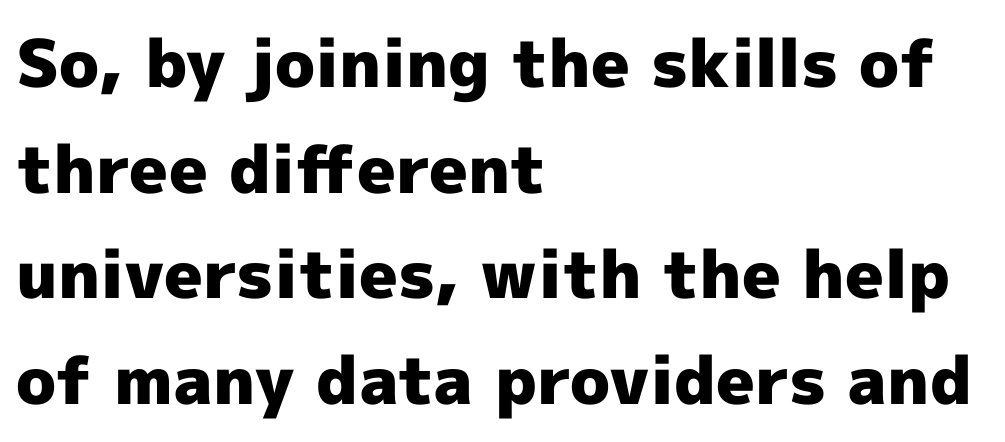
Visually the block forms a straight wall on the left and a jagged coastline on the right. Typesetter's note: full bold, strokes at maximum text heaviness. The foot of each line stays bare and open. Evenly set lines give the paragraph a standard silhouette. Do the letters lean? They stand straight. Think of a printed novel: that variable character pitch is what you see here.
